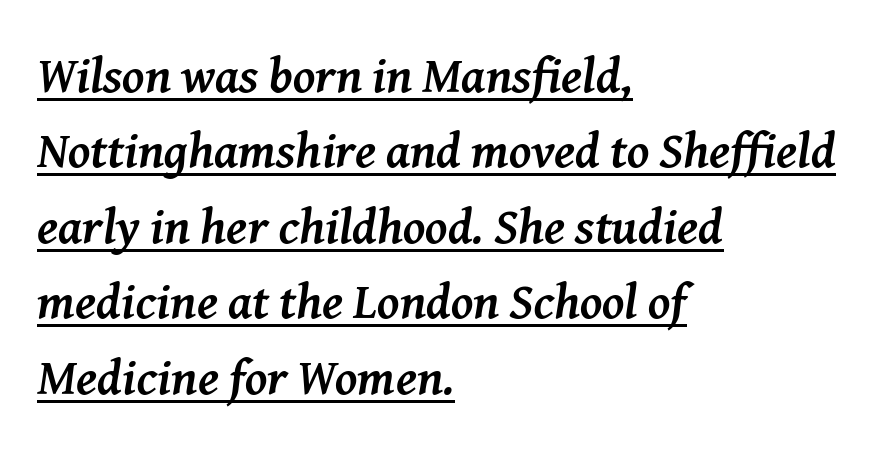
The block of text has a typical density, with ordinary space between rows. Think of a printed novel: that variable character pitch is what you see here. The horizontal fit of the characters is conventional and even. Letterform terminals end in serifs throughout the passage. The sample's only ornament is a line tracing under the words.
